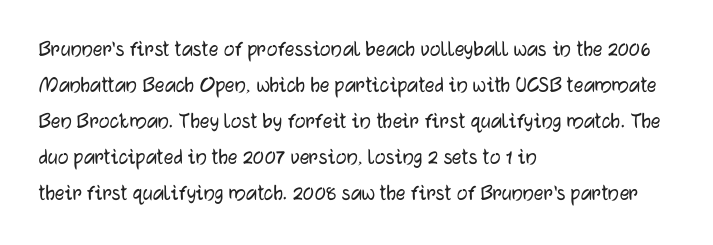
Q: Is the text italic (slanted)? A: No, it is upright.
Q: Is the text underlined? A: No.
Q: How is the paragraph aligned? A: Left-aligned.
Q: Is the spacing between letters normal or unusually wide? A: Normal.
Q: Is the spacing between lines tight, normal or loose? A: Normal.
